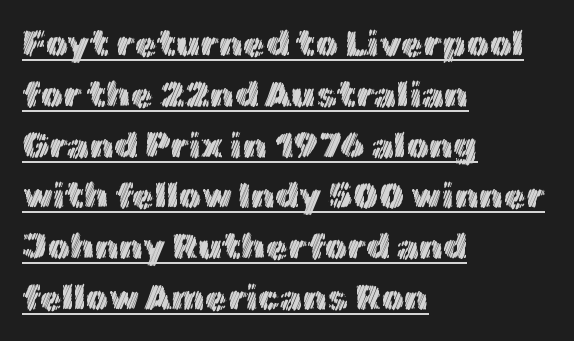
Each line starts at the same left margin while the right side varies. The letterforms sit shoulder to shoulder at normal distance. Character widths vary here, with narrow letters taking less room than wide ones. The string is rendered with underlining switched on. What's the leading like? Ordinary, nothing unusual.
